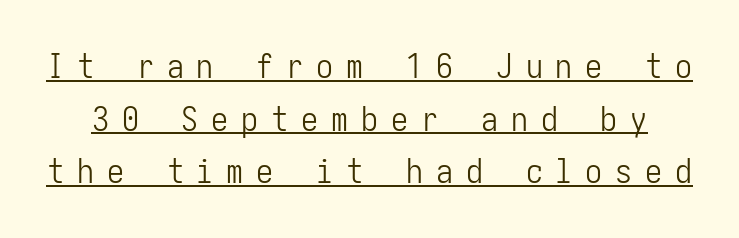
Typographically, this falls in the sans-serif category. Is there an underline? Yes — a line sits under the letters. Ordinary non-slanted type is in use. Stem width sits at or under what a default text font uses. A typesetter would call this leading conventional body-copy spacing.
